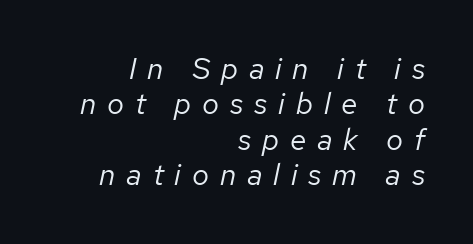
{"italic": "yes", "lean": "right", "slant_degrees": 12, "bold": "no", "weight": "regular", "width": "normal", "stroke_contrast": "low", "x_height": "medium", "monospaced": "no", "underline": "no", "align": "right", "line_spacing_ratio": 1.18, "letter_spacing": "wide", "letter_spacing_em": 0.36, "glyph_px": 30}
